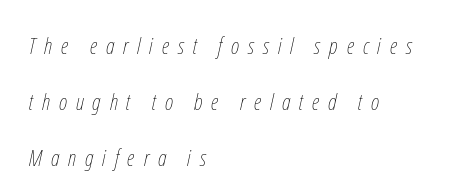
Q: Is the text bold? A: No.
Q: Is the text italic (slanted)? A: Yes, it leans right by about 12 degrees.
Q: Is the text underlined? A: No.
Q: How is the paragraph aligned? A: Left-aligned.
Q: Is the spacing between letters normal or unusually wide? A: Unusually wide.
Q: Is the spacing between lines tight, normal or loose? A: Loose.
